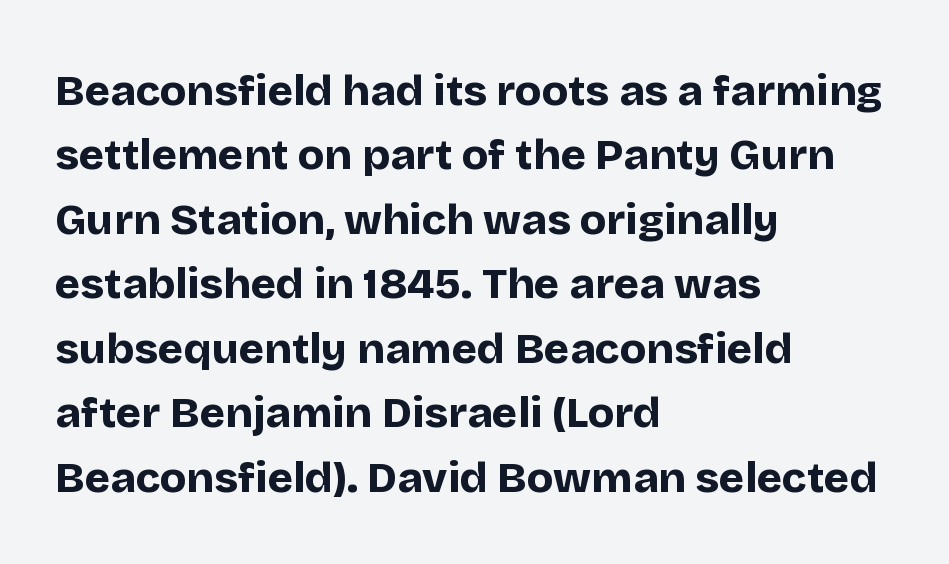
{"serif": "no", "italic": "no", "bold": "yes", "weight": "bold", "width": "normal", "stroke_contrast": "low", "x_height": "large", "monospaced": "no", "underline": "no", "align": "left", "line_spacing": "normal", "line_spacing_ratio": 1.5, "letter_spacing": "normal", "letter_spacing_em": 0.0, "glyph_px": 43}
